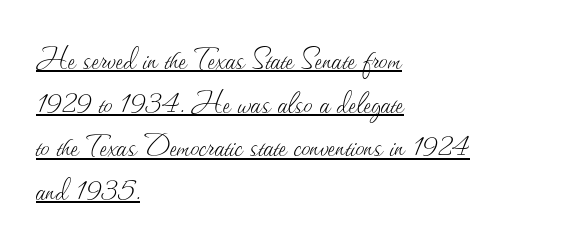
The image shows 36 px thin type; set left-aligned, line spacing 1.21x, normal letter spacing, underlined; medium stroke contrast and a small x-height.
